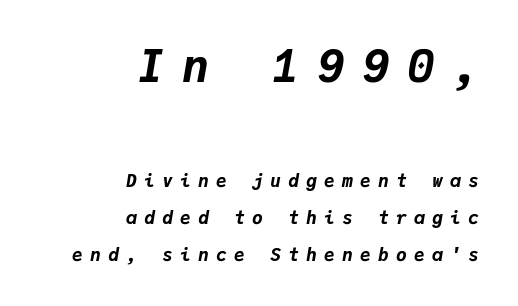
Here the glyphs are tracked loosely, breaking word shapes into spaced letters. Fixed-width glyphs throughout — classic coding-font behaviour. Two sizes are in play, and the larger belongs to the first block. Anything drawn beneath the words? Only blank space.
